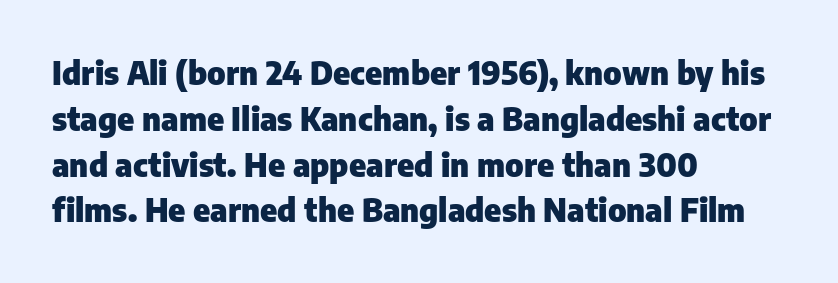
{"serif": "no", "italic": "no", "bold": "yes", "weight": "heavy", "width": "normal", "stroke_contrast": "low", "x_height": "medium", "monospaced": "no", "underline": "no", "align": "left", "line_spacing": "normal", "line_spacing_ratio": 1.43, "letter_spacing": "normal", "letter_spacing_em": 0.0, "glyph_px": 32}
